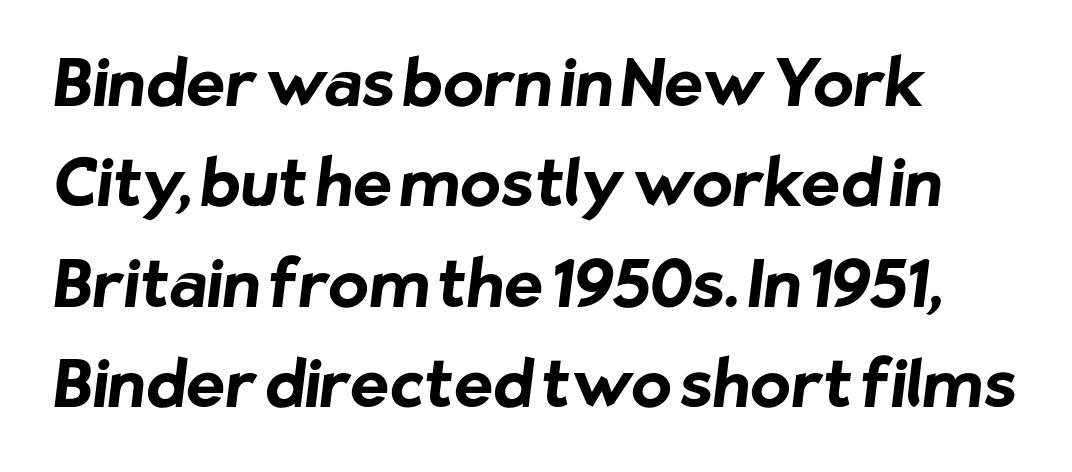
{"serif": "no", "bold": "yes", "weight": "bold", "width": "normal", "stroke_contrast": "low", "x_height": "medium", "monospaced": "no", "underline": "no", "align": "left", "line_spacing": "normal", "line_spacing_ratio": 1.52, "letter_spacing": "normal", "letter_spacing_em": 0.0, "glyph_px": 66}
